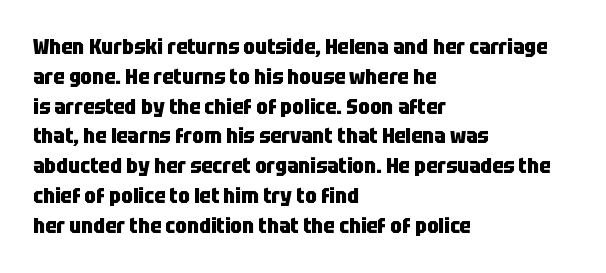
The image shows 21 px bold type, upright; set left-aligned, normal line spacing (1.42x), normal letter spacing, not underlined.
